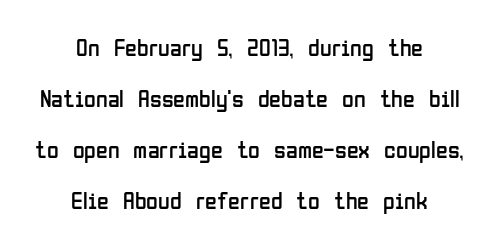
Q: Is the text bold? A: No.
Q: Is the text italic (slanted)? A: No, it is upright.
Q: Is the text underlined? A: No.
Q: How is the paragraph aligned? A: Centered.
Q: Is the spacing between letters normal or unusually wide? A: Normal.
Q: Is the spacing between lines tight, normal or loose? A: Loose.
